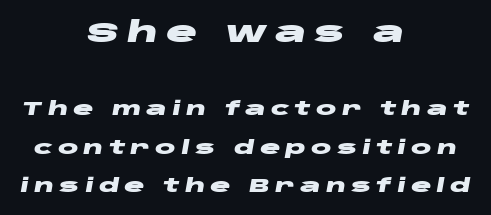
A student would call this center alignment; a typographer would say set centered. Tracking value appears strongly positive — letters spread wide. Spacing verdict: proportional, widths tailored to each character. Note: larger setting up top, smaller setting below.
